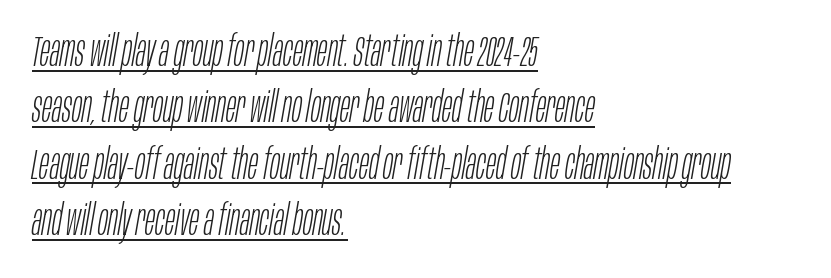
The image shows 42 px light, condensed type, italic (leaning right); set left-aligned, normal line spacing (1.34x), normal letter spacing, underlined; low stroke contrast and a large x-height.
